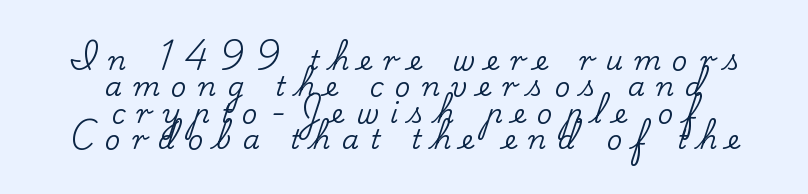
Caption: expanded tracking, letters set apart. The space beneath each line is pristine and unruled. Regarding leading, the lines here are crowded together.
